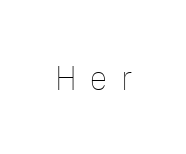
Q: Is the text bold? A: No.
Q: Is the text italic (slanted)? A: No, it is upright.
Q: Is the text underlined? A: No.
Q: Is the spacing between letters normal or unusually wide? A: Unusually wide.
Q: Width (condensed, normal, or wide)? A: Condensed.
Q: Stroke contrast? A: Low.
Q: x-height? A: Medium.
Q: Monospaced? A: No.
